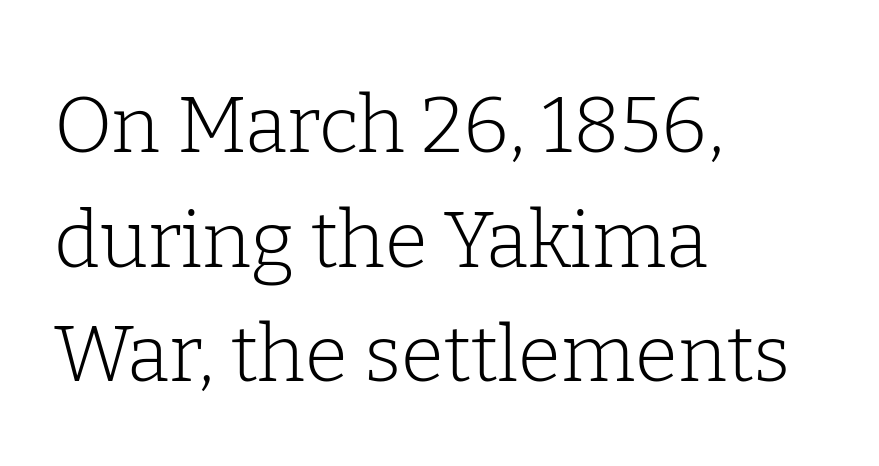
The image shows 78 px light serif type, upright; set left-aligned, normal line spacing (1.47x), normal letter spacing, not underlined; low stroke contrast and a medium x-height.
